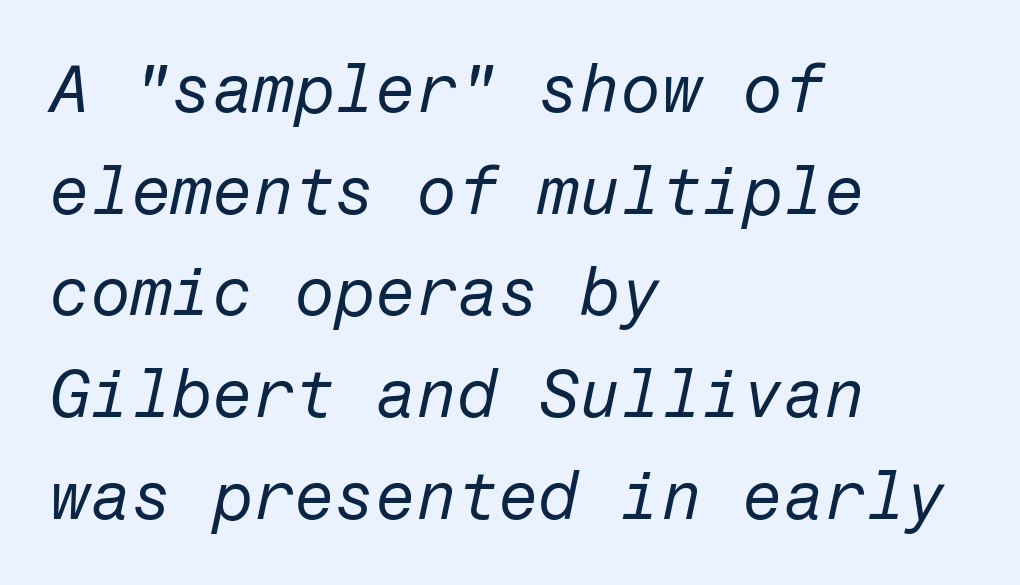
The image shows 66 px regular-weight type, italic (leaning right); set left-aligned, normal line spacing (1.54x), normal letter spacing, not underlined; low stroke contrast and a medium x-height.
